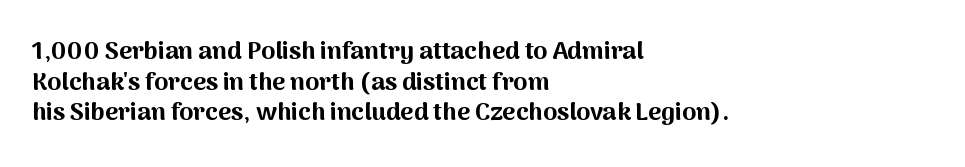
The image shows 25 px bold type, upright; set left-aligned, line spacing 1.23x, normal letter spacing, not underlined.
